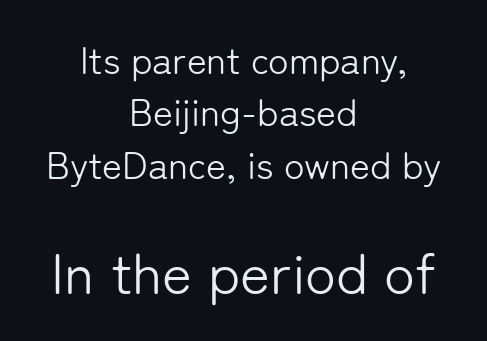
{"serif": "no", "italic": "no", "bold": "no", "weight": "light", "width": "normal", "stroke_contrast": "low", "x_height": "medium", "monospaced": "no", "underline": "no", "align": "center", "line_spacing": "normal", "line_spacing_ratio": 1.38, "letter_spacing": "normal", "letter_spacing_em": 0.0, "larger_block": "second", "size_ratio": 1.5, "glyph_px": 57}
